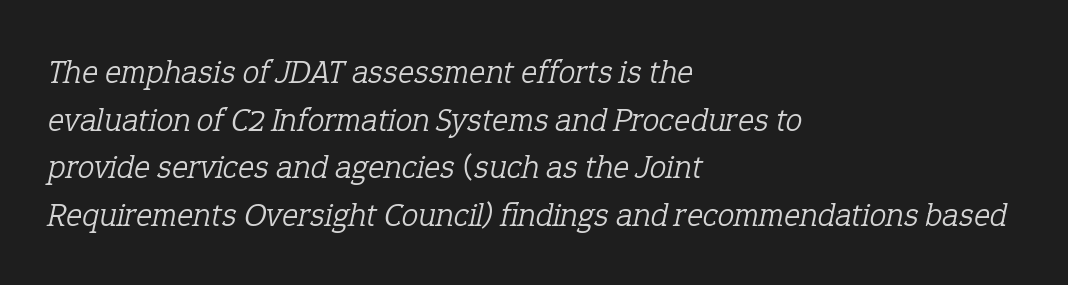
Q: Is the text bold? A: No.
Q: Is the text italic (slanted)? A: Yes, it leans right by about 12 degrees.
Q: Is the typeface a serif or a sans-serif typeface? A: Serif.
Q: Is the text underlined? A: No.
Q: How is the paragraph aligned? A: Left-aligned.
Q: Is the spacing between letters normal or unusually wide? A: Normal.
Q: Is the spacing between lines tight, normal or loose? A: Normal.
Q: Width (condensed, normal, or wide)? A: Normal.
Q: Stroke contrast? A: Low.
Q: x-height? A: Medium.
Q: Monospaced? A: No.
